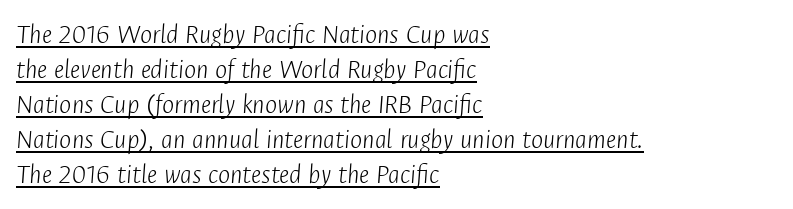
The image shows 29 px light, condensed type, italic (leaning right); set left-aligned, line spacing 1.21x, normal letter spacing, underlined; low stroke contrast and a medium x-height.
